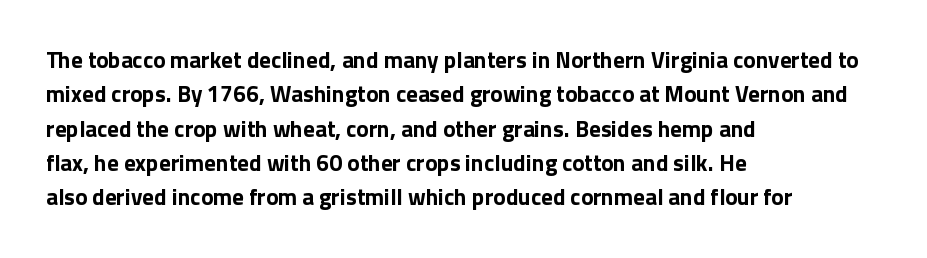
Q: Is the text bold? A: Yes.
Q: Is the text italic (slanted)? A: No, it is upright.
Q: Is the text underlined? A: No.
Q: How is the paragraph aligned? A: Left-aligned.
Q: Is the spacing between letters normal or unusually wide? A: Normal.
Q: Is the spacing between lines tight, normal or loose? A: Normal.
